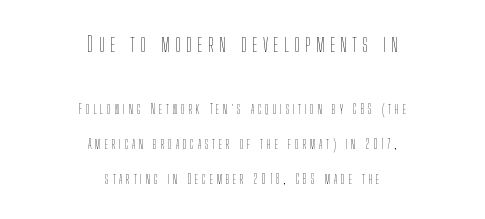
{"italic": "no", "bold": "no", "underline": "no", "align": "center", "line_spacing": "loose", "line_spacing_ratio": 2.5, "letter_spacing": "wide", "letter_spacing_em": 0.26, "larger_block": "first", "size_ratio": 1.5, "glyph_px": 21}
